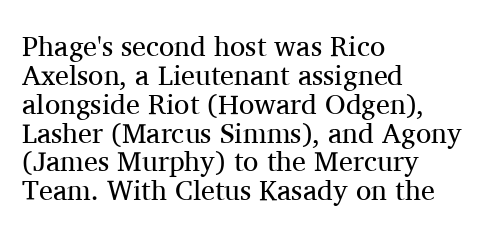
Q: Is the text bold? A: No.
Q: Is the text italic (slanted)? A: No, it is upright.
Q: Is the typeface a serif or a sans-serif typeface? A: Serif.
Q: Is the text underlined? A: No.
Q: How is the paragraph aligned? A: Left-aligned.
Q: Is the spacing between letters normal or unusually wide? A: Normal.
Q: Is the spacing between lines tight, normal or loose? A: Tight.
Q: Width (condensed, normal, or wide)? A: Normal.
Q: Stroke contrast? A: Medium.
Q: x-height? A: Medium.
Q: Monospaced? A: No.
